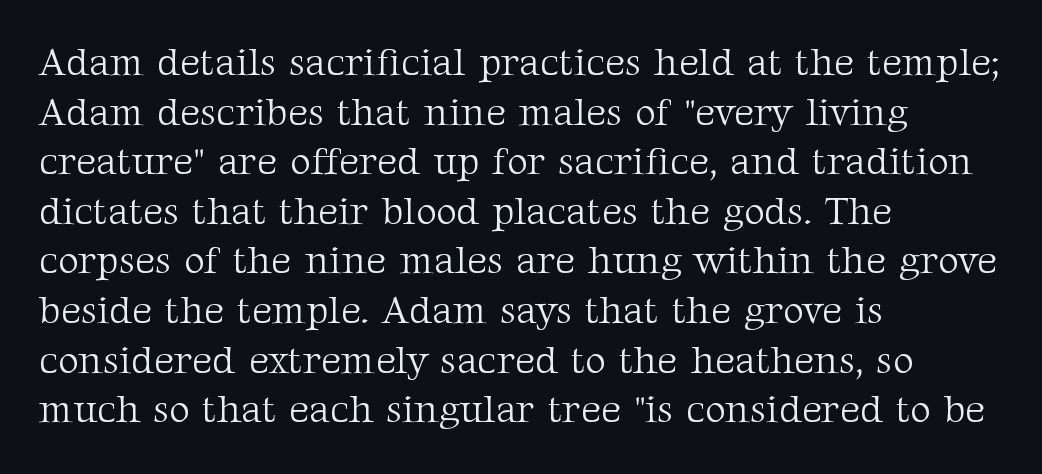
Plain, unruled lines of type. The typography opts for an upright posture over an oblique one. In terms of letterspacing, this is plain default setting. You could not count columns in this text — the font is proportionally spaced.
